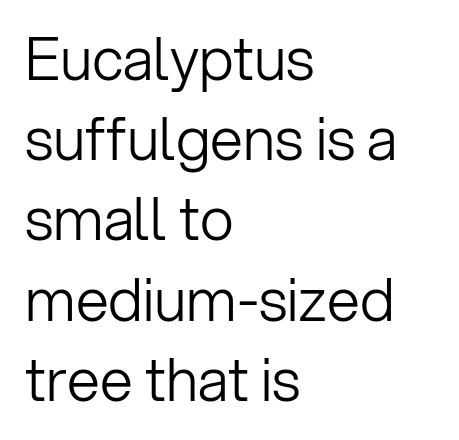
The image shows 59 px light sans-serif type, upright; set left-aligned, normal line spacing (1.36x), normal letter spacing, not underlined; low stroke contrast and a medium x-height.
